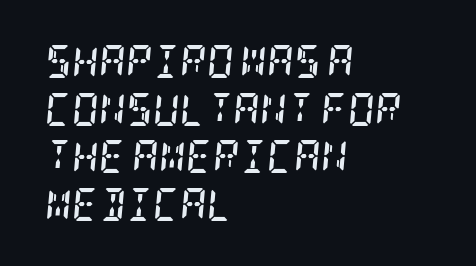
The image shows 33 px semibold, condensed serif type, italic (leaning right); set left-aligned, normal line spacing (1.44x), normal letter spacing, not underlined; low stroke contrast and a large x-height.
